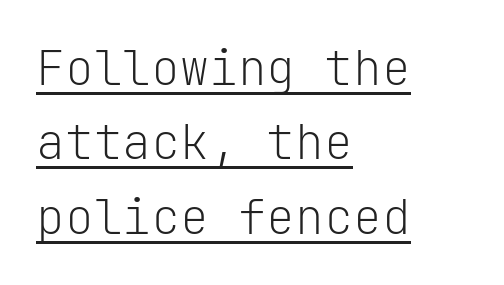
This rendering uses left alignment, leaving the right contour irregular. Spacing verdict: monospaced, one width for all characters. The vertical gap from one line to the next is medium. The passage shown is not bold in any degree. Does a line run under the words? Yes, clearly. Serifs: no, the terminals of the letterforms are clean.
